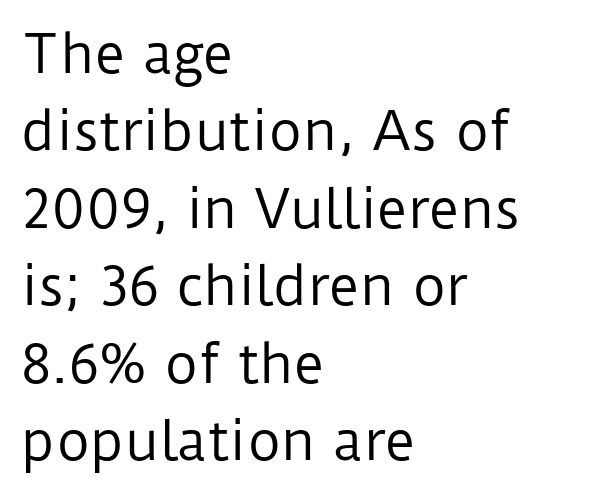
The image shows 52 px regular-weight sans-serif type, upright; set left-aligned, normal line spacing (1.49x), normal letter spacing, not underlined; low stroke contrast and a medium x-height.
